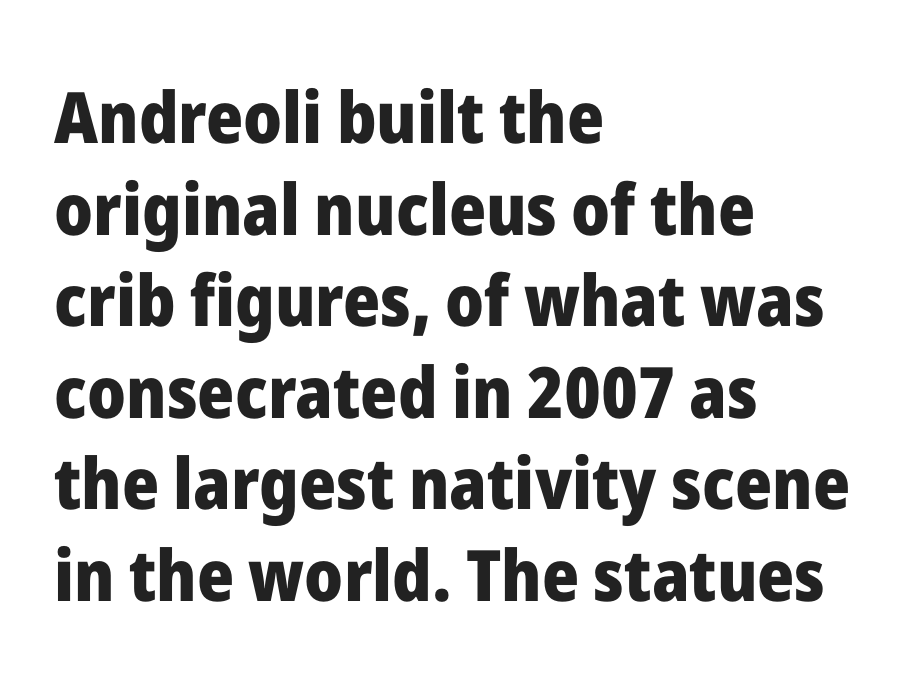
{"serif": "no", "italic": "no", "bold": "yes", "weight": "heavy", "width": "normal", "stroke_contrast": "low", "x_height": "medium", "monospaced": "no", "underline": "no", "align": "left", "line_spacing": "normal", "line_spacing_ratio": 1.29, "letter_spacing": "normal", "letter_spacing_em": 0.0, "glyph_px": 71}
